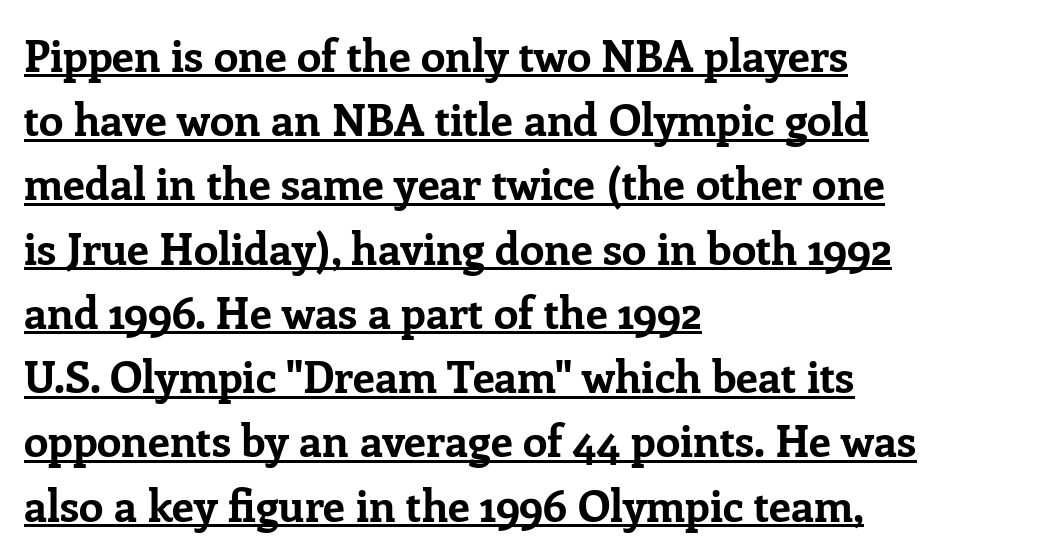
The image shows 44 px bold serif type, upright; set left-aligned, normal line spacing (1.46x), normal letter spacing, underlined; low stroke contrast and a medium x-height.
